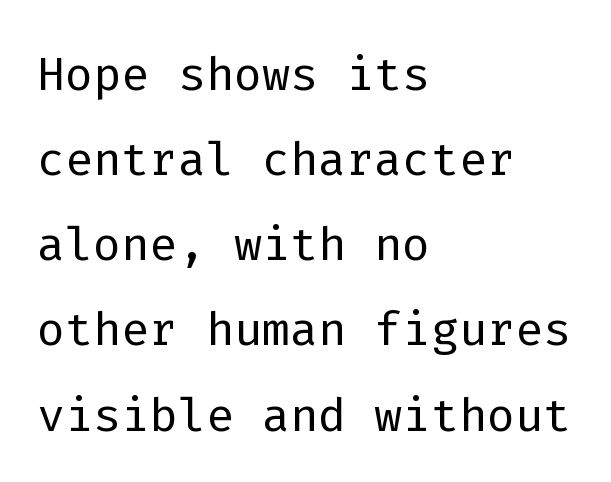
The image shows 66 px light sans-serif type, upright, monospaced; set left-aligned, normal line spacing (1.29x), normal letter spacing, not underlined; low stroke contrast and a medium x-height.
